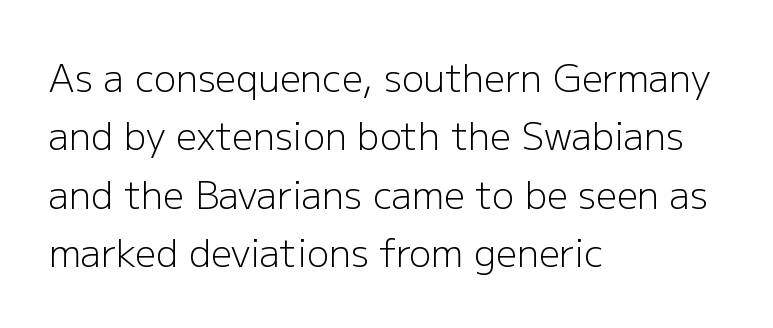
Q: Is the text bold? A: No.
Q: Is the text italic (slanted)? A: No, it is upright.
Q: Is the typeface a serif or a sans-serif typeface? A: Sans-serif.
Q: Is the text underlined? A: No.
Q: How is the paragraph aligned? A: Left-aligned.
Q: Is the spacing between letters normal or unusually wide? A: Normal.
Q: Is the spacing between lines tight, normal or loose? A: Normal.
Q: Width (condensed, normal, or wide)? A: Normal.
Q: Stroke contrast? A: Low.
Q: x-height? A: Medium.
Q: Monospaced? A: No.
